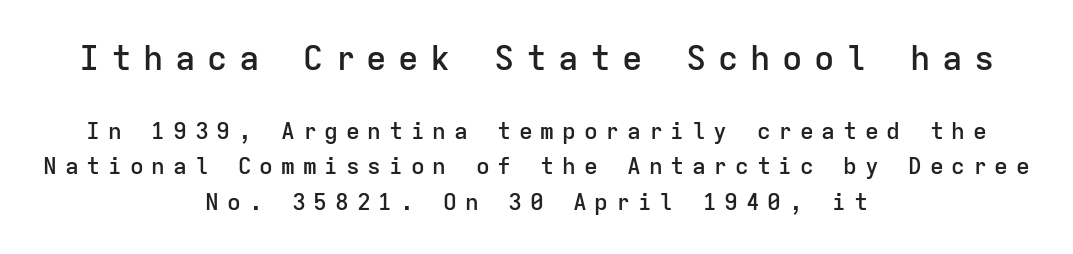
The space beneath each line is pristine and unruled. Short note: letters widely spaced. Notice how the passage keeps no hard edge, just a central spine. The axis of the letterforms is exactly vertical. This rendering employs a face without finishing strokes, i.e., a sans-serif.
